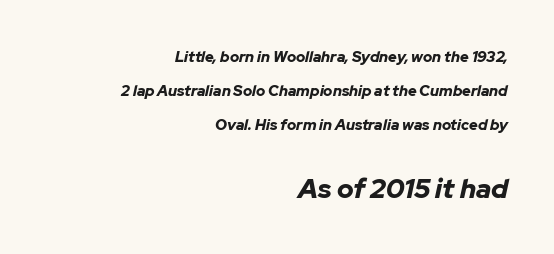
The image shows 27 px bold type, italic (leaning right); set right-aligned, loose line spacing (2.28x), normal letter spacing, not underlined; the second (bottom) block is 1.8x larger.
